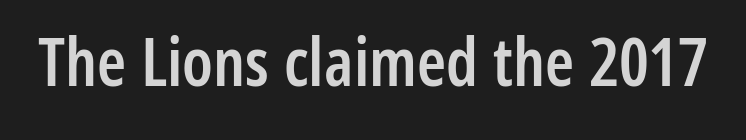
The image shows 66 px semibold, condensed sans-serif type, upright; set normal letter spacing, not underlined; low stroke contrast and a medium x-height.
